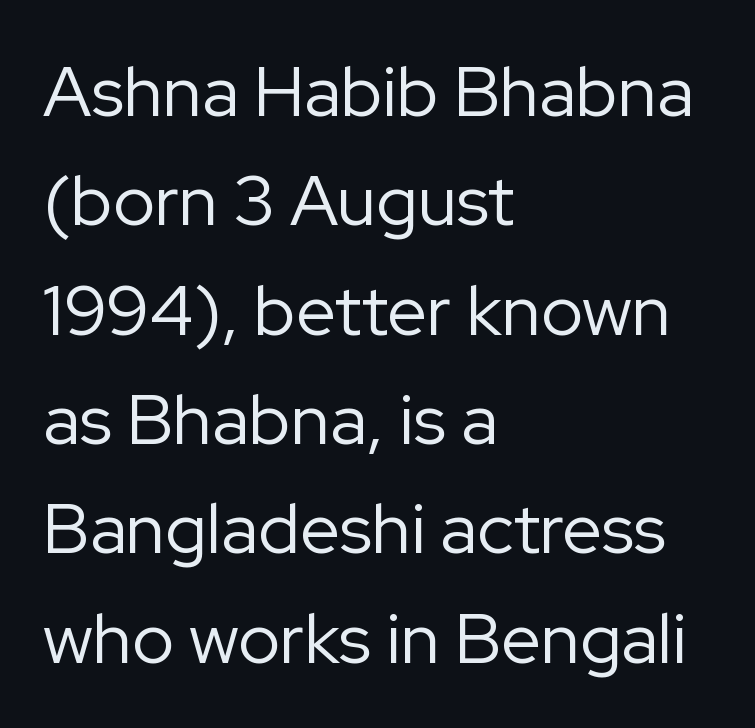
Regarding serifs, this sample does without them. The rendering keeps characters at their native spacing. Note the varied advance widths — an 'i' is clearly narrower than an 'm'. The paragraph has a hard left edge and a soft right edge. The face looks like a standard text weight, possibly lighter.
